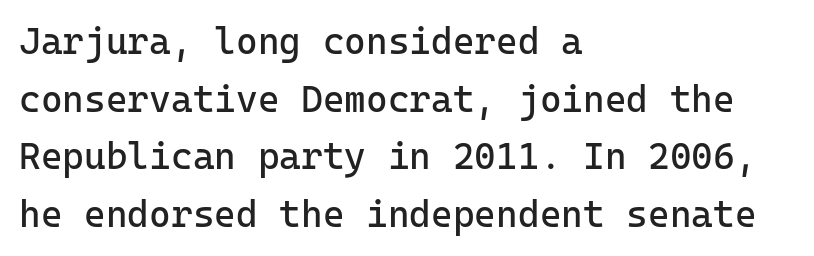
Short note: letters normally spaced. Letters rest on an invisible, unmarked baseline. The face used here is monospaced, like something from a code editor. In terms of posture, this sample is upright. Left-aligned paragraph, ragged on the right. Honestly, the row spacing looks completely unremarkable.
